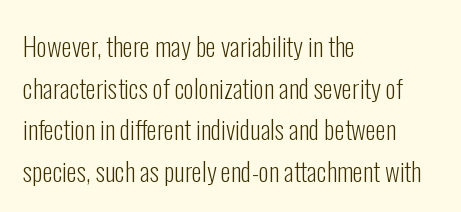
{"italic": "no", "bold": "no", "underline": "no", "align": "left", "line_spacing": "normal", "line_spacing_ratio": 1.6, "letter_spacing": "normal", "letter_spacing_em": 0.0, "glyph_px": 26}
